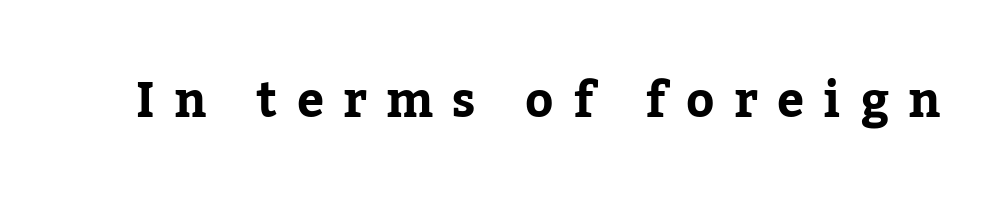
Q: Is the text bold? A: Yes.
Q: Is the text italic (slanted)? A: No, it is upright.
Q: Is the typeface a serif or a sans-serif typeface? A: Serif.
Q: Is the text underlined? A: No.
Q: Is the spacing between letters normal or unusually wide? A: Unusually wide.
Q: Width (condensed, normal, or wide)? A: Normal.
Q: Stroke contrast? A: Low.
Q: x-height? A: Medium.
Q: Monospaced? A: No.
